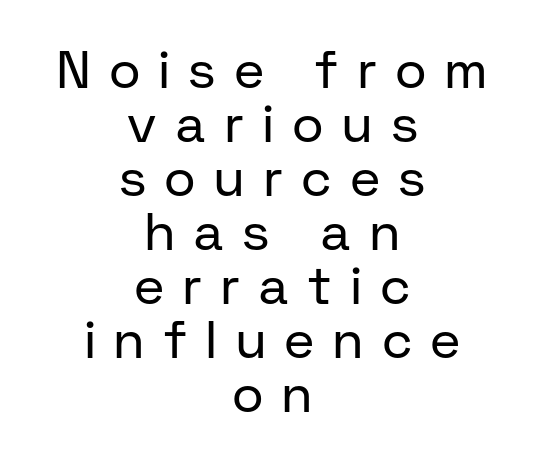
{"serif": "no", "italic": "no", "bold": "no", "weight": "regular", "width": "normal", "stroke_contrast": "low", "x_height": "medium", "monospaced": "no", "underline": "no", "align": "center", "line_spacing": "tight", "line_spacing_ratio": 1.04, "letter_spacing": "wide", "letter_spacing_em": 0.38, "glyph_px": 52}
